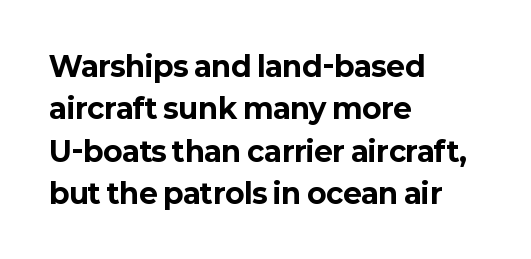
Q: Is the text bold? A: Yes.
Q: Is the text italic (slanted)? A: No, it is upright.
Q: Is the typeface a serif or a sans-serif typeface? A: Sans-serif.
Q: Is the text underlined? A: No.
Q: How is the paragraph aligned? A: Left-aligned.
Q: Is the spacing between letters normal or unusually wide? A: Normal.
Q: Is the spacing between lines tight, normal or loose? A: Normal.
Q: Width (condensed, normal, or wide)? A: Normal.
Q: Stroke contrast? A: Low.
Q: x-height? A: Medium.
Q: Monospaced? A: No.
